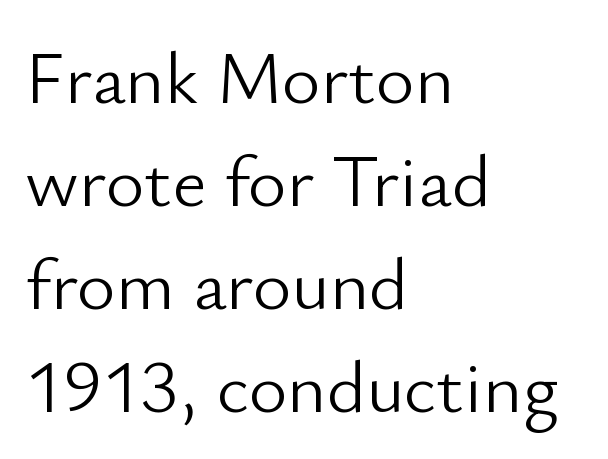
{"serif": "no", "italic": "no", "bold": "no", "weight": "light", "width": "normal", "stroke_contrast": "low", "x_height": "small", "monospaced": "no", "underline": "no", "align": "left", "line_spacing": "normal", "line_spacing_ratio": 1.39, "letter_spacing": "normal", "letter_spacing_em": 0.0, "glyph_px": 74}
